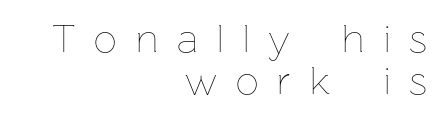
Q: Is the text bold? A: No.
Q: Is the text italic (slanted)? A: No, it is upright.
Q: Is the text underlined? A: No.
Q: How is the paragraph aligned? A: Right-aligned.
Q: Is the spacing between letters normal or unusually wide? A: Unusually wide.
Q: Is the spacing between lines tight, normal or loose? A: Tight.
Q: Width (condensed, normal, or wide)? A: Normal.
Q: Stroke contrast? A: Low.
Q: x-height? A: Medium.
Q: Monospaced? A: No.
